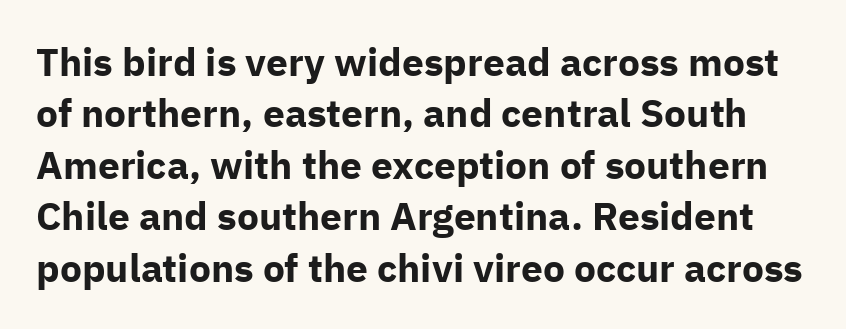
Q: Is the text bold? A: Yes.
Q: Is the text italic (slanted)? A: No, it is upright.
Q: Is the typeface a serif or a sans-serif typeface? A: Sans-serif.
Q: Is the text underlined? A: No.
Q: Is the spacing between letters normal or unusually wide? A: Normal.
Q: Is the spacing between lines tight, normal or loose? A: Normal.
Q: Width (condensed, normal, or wide)? A: Normal.
Q: Stroke contrast? A: Low.
Q: x-height? A: Medium.
Q: Monospaced? A: No.
